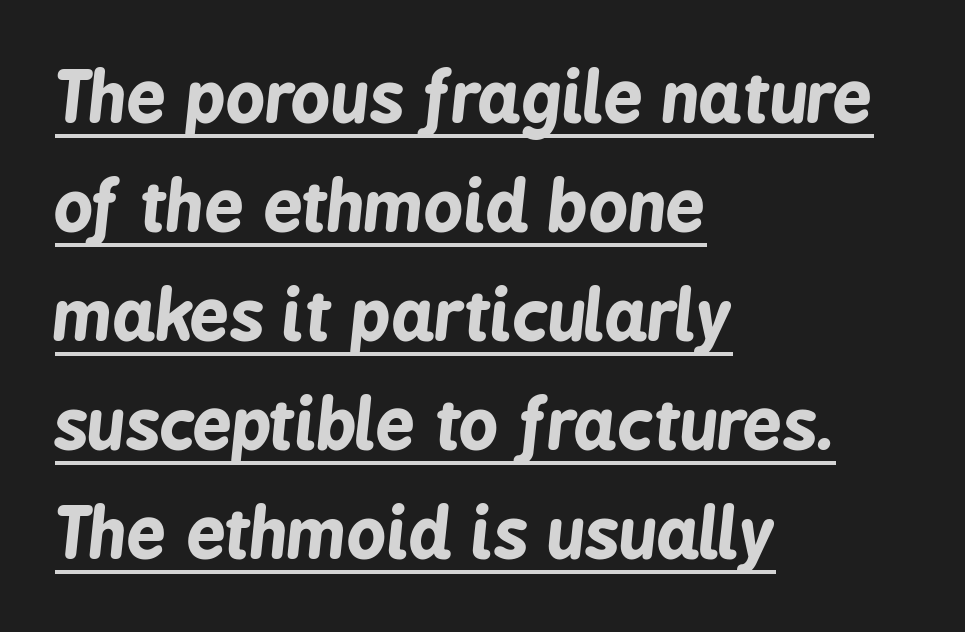
Q: Is the text bold? A: Yes.
Q: Is the text italic (slanted)? A: Yes, it leans right by about 6 degrees.
Q: Is the text underlined? A: Yes.
Q: How is the paragraph aligned? A: Left-aligned.
Q: Is the spacing between letters normal or unusually wide? A: Normal.
Q: Is the spacing between lines tight, normal or loose? A: Normal.
Q: Width (condensed, normal, or wide)? A: Condensed.
Q: Stroke contrast? A: Low.
Q: x-height? A: Medium.
Q: Monospaced? A: No.
